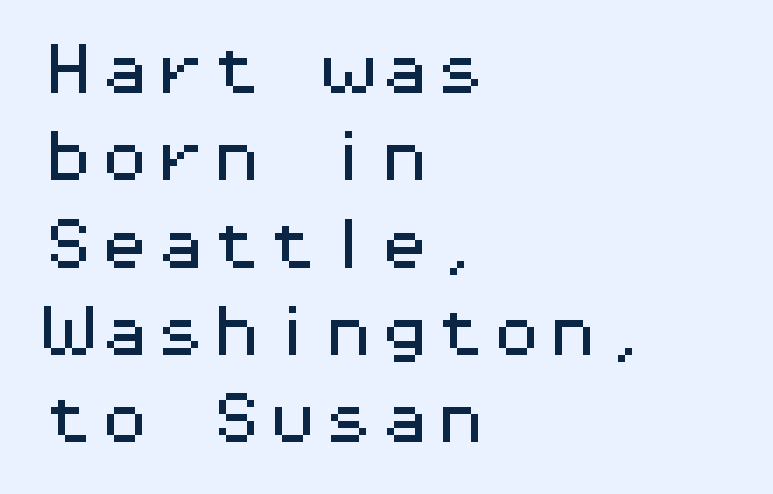
The image shows 56 px wide sans-serif type, upright, monospaced; set left-aligned, normal line spacing (1.56x), normal letter spacing, not underlined; medium stroke contrast and a medium x-height.
